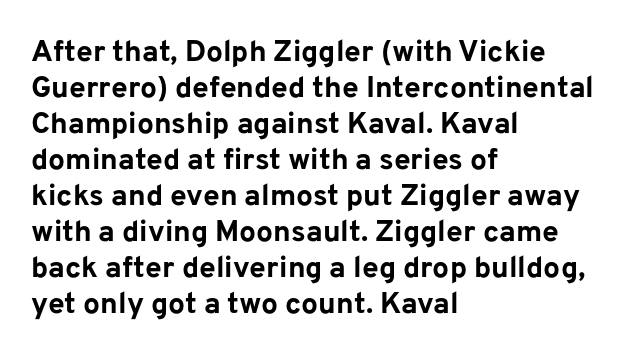
The specimen reads as upright at a glance. The lines in this sample share a left origin and differ only in where they stop. The glyphs in this specimen are sans serif. Is this a fixed-width face? No — the glyphs have proportional, varying widths. Each row of text sits above clean, open space. The rendering keeps characters at their native spacing.
